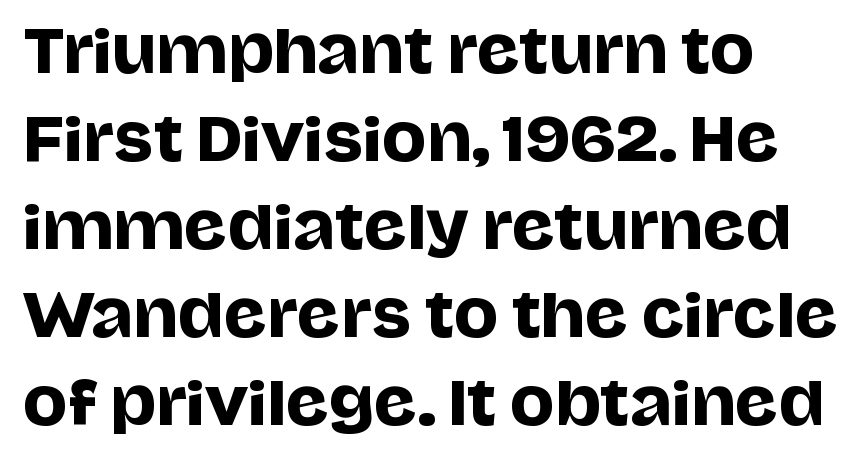
The rendering shows plain stroke endings on the letterforms — a sans-serif design. Inter-character spacing is left at the font's built-in metrics. These lines are rendered in a variable-pitch font. Each row of text sits above clean, open space.
